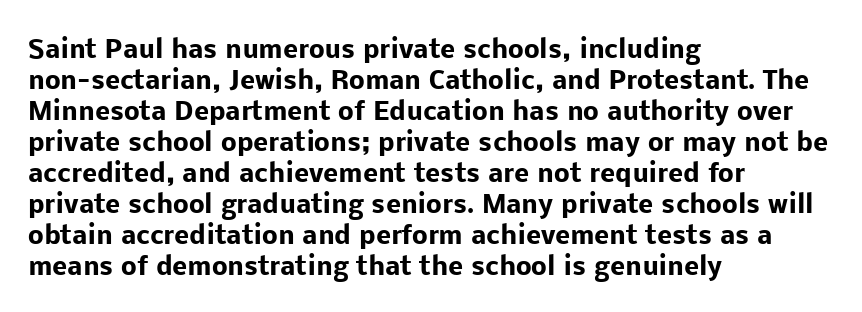
{"italic": "no", "bold": "yes", "underline": "no", "align": "left", "line_spacing_ratio": 1.24, "letter_spacing": "normal", "letter_spacing_em": 0.0, "glyph_px": 25}
